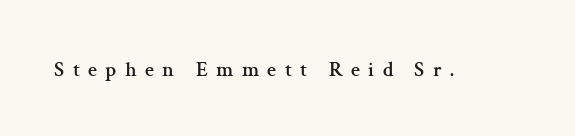
Do the letters lean? They stand straight. Type without underlining. Is the letter spacing exaggerated? Yes — the characters are pushed far apart.
